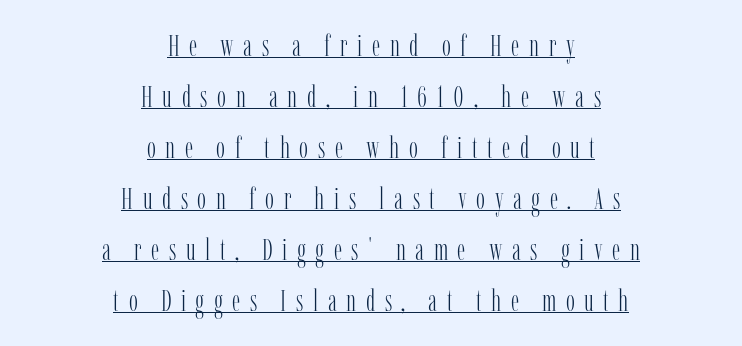
Normally led — the rows are evenly, conventionally spaced. Someone cranked the tracking dial way up on this one. Does a line run under the words? Yes, clearly. One-word summary of the alignment: center.
